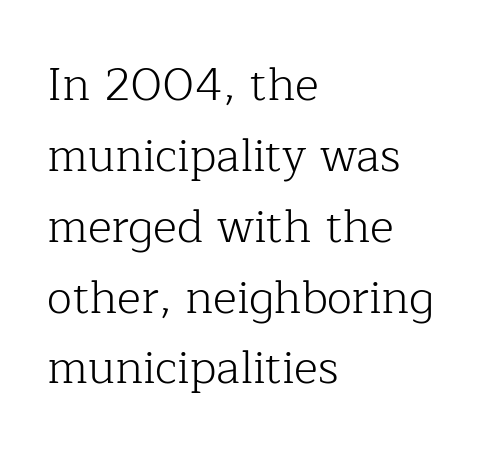
{"serif": "yes", "italic": "no", "bold": "no", "weight": "light", "width": "normal", "stroke_contrast": "low", "x_height": "medium", "monospaced": "no", "underline": "no", "align": "left", "line_spacing": "normal", "line_spacing_ratio": 1.54, "letter_spacing": "normal", "letter_spacing_em": 0.0, "glyph_px": 46}
